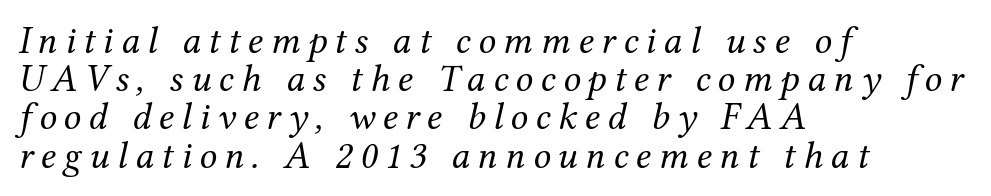
Q: Is the text bold? A: No.
Q: Is the text italic (slanted)? A: Yes, it leans right by about 12 degrees.
Q: Is the typeface a serif or a sans-serif typeface? A: Serif.
Q: Is the text underlined? A: No.
Q: How is the paragraph aligned? A: Left-aligned.
Q: Is the spacing between lines tight, normal or loose? A: Tight.
Q: Width (condensed, normal, or wide)? A: Normal.
Q: Stroke contrast? A: Medium.
Q: x-height? A: Medium.
Q: Monospaced? A: No.
